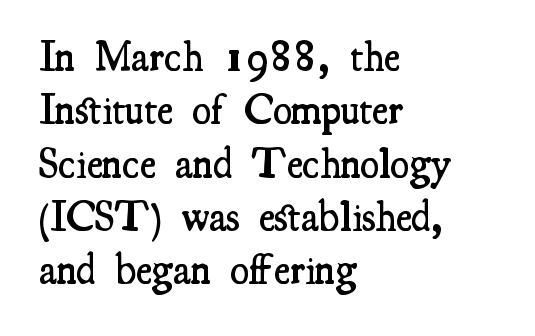
Every row of glyphs begins at an identical x-position on the left. This is the in-between weight designers call semibold or demi. The baseline area is clear. Unlike a clean sans, this face finishes its strokes with serifs. Do the characters align in a grid? No, the font is proportional. Tracking here is standard; glyphs follow each other at the usual distance.
